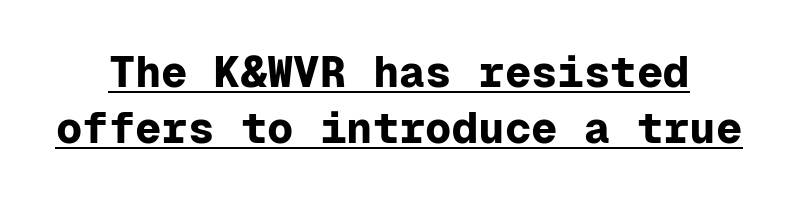
{"serif": "no", "italic": "no", "bold": "yes", "weight": "bold", "width": "normal", "stroke_contrast": "low", "x_height": "medium", "monospaced": "yes", "underline": "yes", "line_spacing": "normal", "line_spacing_ratio": 1.27, "letter_spacing": "normal", "letter_spacing_em": 0.0, "glyph_px": 44}
